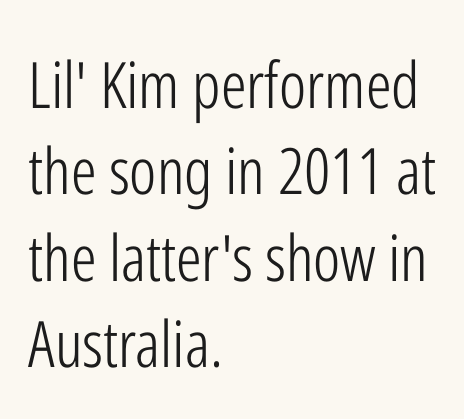
Q: Is the text bold? A: No.
Q: Is the text italic (slanted)? A: No, it is upright.
Q: Is the typeface a serif or a sans-serif typeface? A: Sans-serif.
Q: Is the text underlined? A: No.
Q: How is the paragraph aligned? A: Left-aligned.
Q: Is the spacing between letters normal or unusually wide? A: Normal.
Q: Is the spacing between lines tight, normal or loose? A: Normal.
Q: Width (condensed, normal, or wide)? A: Condensed.
Q: Stroke contrast? A: Low.
Q: x-height? A: Medium.
Q: Monospaced? A: No.
